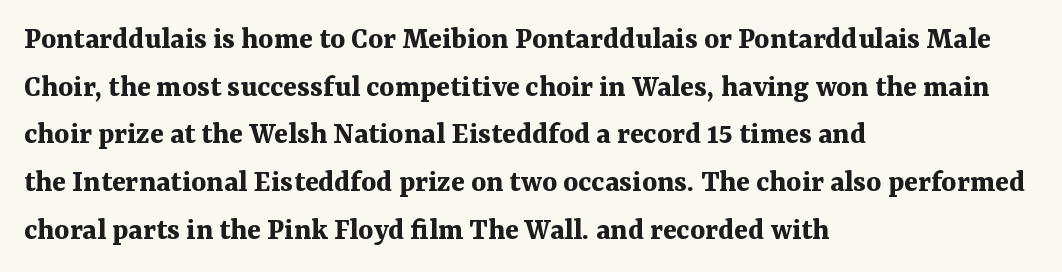
Q: Is the text bold? A: Yes.
Q: Is the text italic (slanted)? A: No, it is upright.
Q: Is the typeface a serif or a sans-serif typeface? A: Serif.
Q: Is the text underlined? A: No.
Q: How is the paragraph aligned? A: Left-aligned.
Q: Is the spacing between letters normal or unusually wide? A: Normal.
Q: Is the spacing between lines tight, normal or loose? A: Normal.
Q: Width (condensed, normal, or wide)? A: Normal.
Q: Stroke contrast? A: Medium.
Q: x-height? A: Medium.
Q: Monospaced? A: No.
